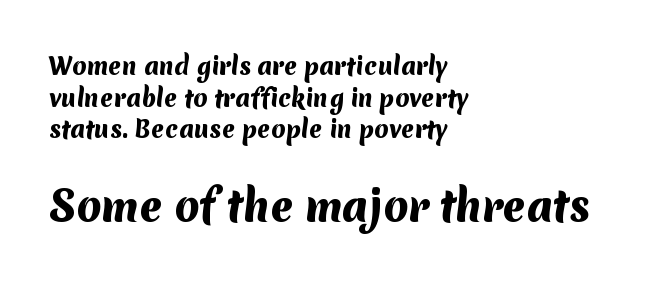
The image shows 40 px heavy sans-serif type; set left-aligned, normal line spacing (1.38x), normal letter spacing, not underlined; the second (bottom) block is 1.74x larger; medium stroke contrast and a medium x-height.
